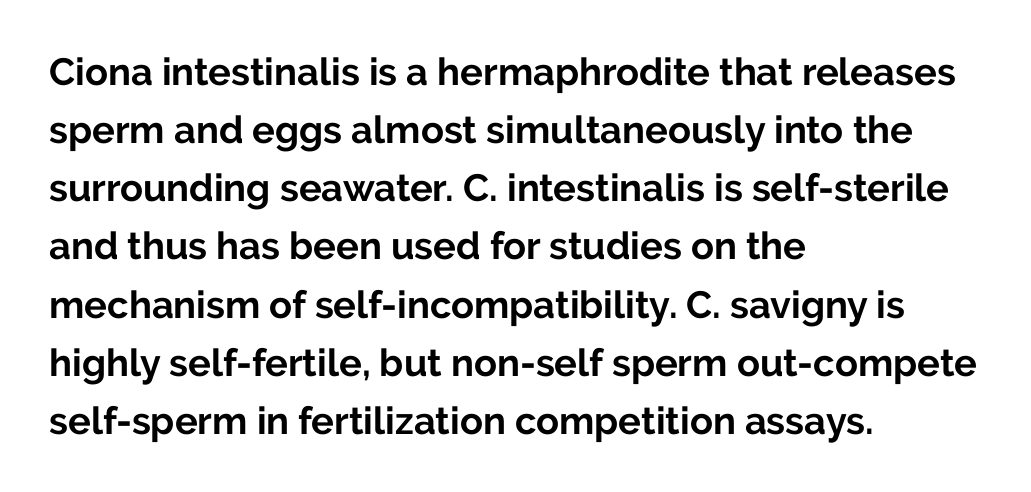
{"serif": "no", "italic": "no", "bold": "yes", "weight": "bold", "width": "normal", "stroke_contrast": "low", "x_height": "medium", "monospaced": "no", "underline": "no", "align": "left", "line_spacing": "normal", "line_spacing_ratio": 1.53, "letter_spacing": "normal", "letter_spacing_em": 0.0, "glyph_px": 38}
